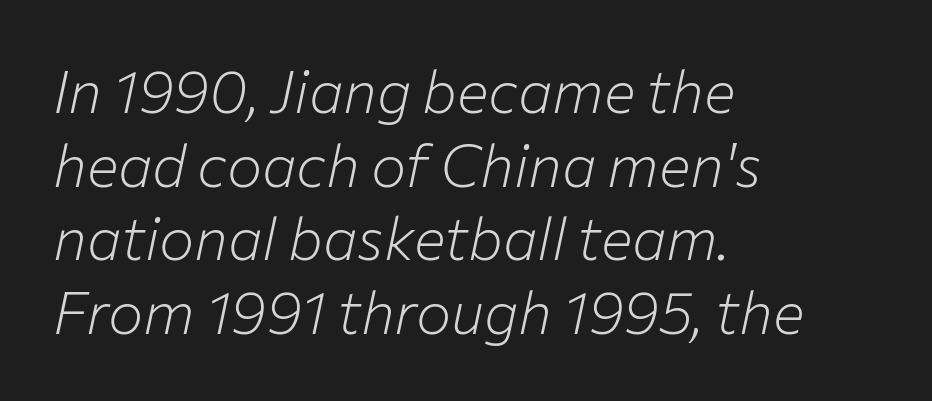
Q: Is the text bold? A: No.
Q: Is the text italic (slanted)? A: Yes, it leans right by about 12 degrees.
Q: Is the text underlined? A: No.
Q: How is the paragraph aligned? A: Left-aligned.
Q: Is the spacing between letters normal or unusually wide? A: Normal.
Q: Is the spacing between lines tight, normal or loose? A: Normal.
Q: Width (condensed, normal, or wide)? A: Normal.
Q: Stroke contrast? A: Low.
Q: x-height? A: Medium.
Q: Monospaced? A: No.
